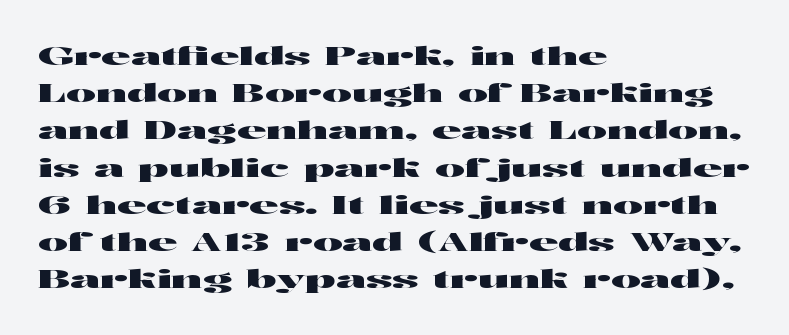
{"italic": "no", "underline": "no", "align": "left", "line_spacing": "normal", "line_spacing_ratio": 1.49, "letter_spacing": "normal", "letter_spacing_em": 0.0, "glyph_px": 25}
